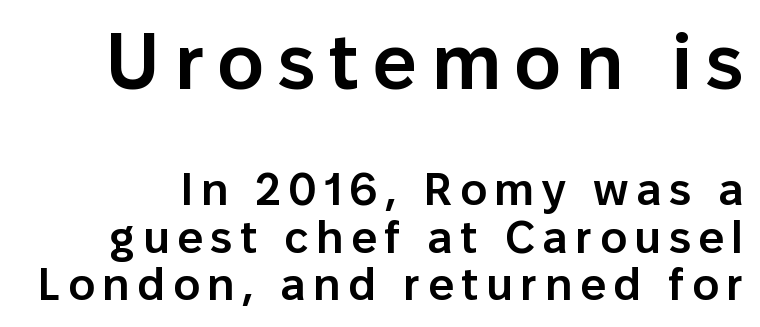
Font category for this specimen: sans-serif. Large over small — that's the arrangement of the two blocks here. Typographic density is moderately raised because the face is semibold. Varying glyph widths throughout — classic text-font behaviour. Glance below the letters and you will spot only blank space.
